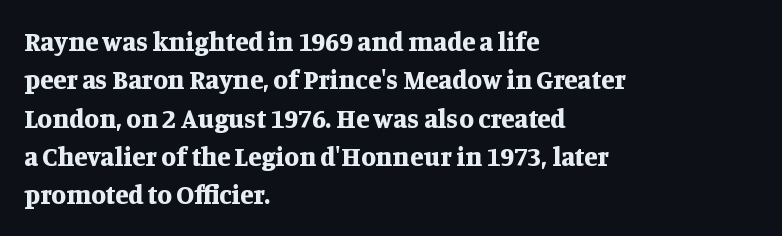
{"italic": "no", "bold": "yes", "underline": "no", "align": "left", "line_spacing": "normal", "line_spacing_ratio": 1.42, "letter_spacing": "normal", "letter_spacing_em": 0.0, "glyph_px": 27}
